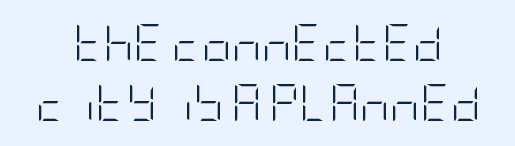
{"serif": "no", "italic": "no", "bold": "no", "weight": "light", "width": "condensed", "stroke_contrast": "low", "x_height": "large", "underline": "no", "align": "center", "line_spacing": "normal", "line_spacing_ratio": 1.63, "letter_spacing": "normal", "letter_spacing_em": 0.0, "glyph_px": 37}
